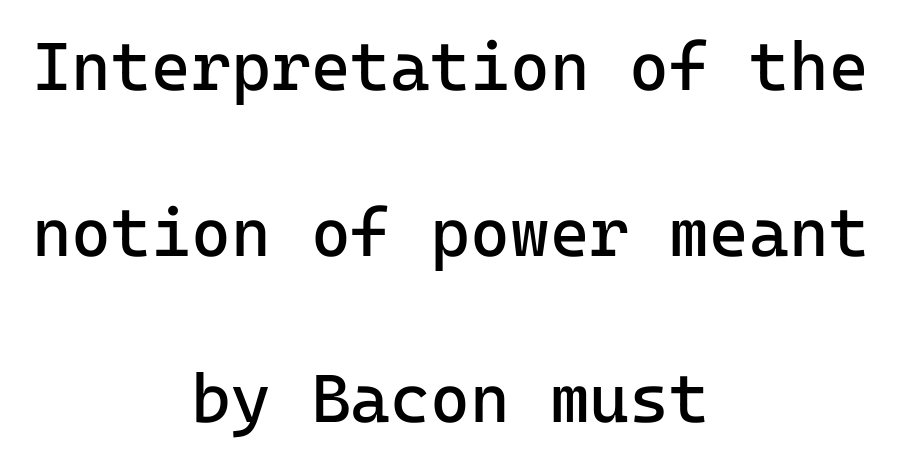
{"serif": "no", "italic": "no", "bold": "no", "weight": "regular", "width": "normal", "stroke_contrast": "low", "x_height": "medium", "monospaced": "yes", "underline": "no", "align": "center", "line_spacing": "loose", "line_spacing_ratio": 2.44, "letter_spacing": "normal", "letter_spacing_em": 0.0, "glyph_px": 68}
